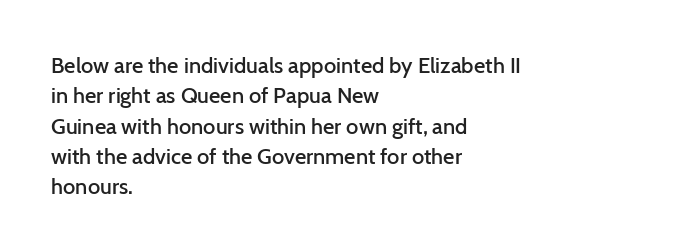
{"italic": "no", "bold": "semi", "underline": "no", "align": "left", "line_spacing": "normal", "line_spacing_ratio": 1.38, "letter_spacing": "normal", "letter_spacing_em": 0.0, "glyph_px": 22}
